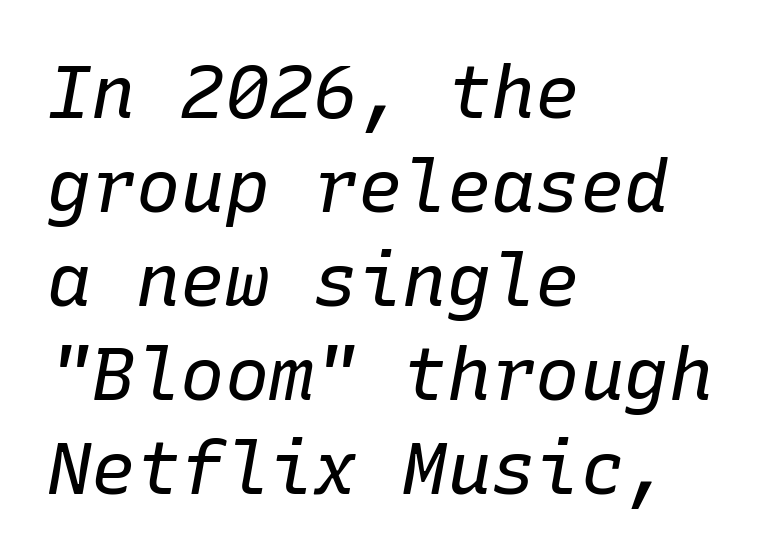
Q: Is the text bold? A: No.
Q: Is the text italic (slanted)? A: Yes, it leans right by about 10 degrees.
Q: Is the text underlined? A: No.
Q: How is the paragraph aligned? A: Left-aligned.
Q: Is the spacing between letters normal or unusually wide? A: Normal.
Q: Is the spacing between lines tight, normal or loose? A: Normal.
Q: Width (condensed, normal, or wide)? A: Normal.
Q: Stroke contrast? A: Low.
Q: x-height? A: Medium.
Q: Monospaced? A: Yes.
